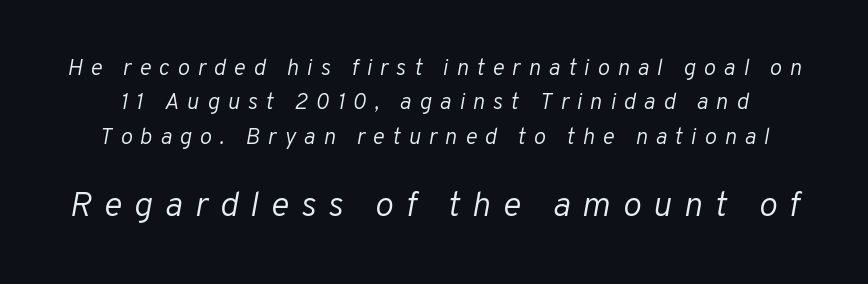
The image shows 35 px light type, italic (leaning right); set normal line spacing (1.49x), unusually wide letter spacing (+0.34 em), not underlined; the second (bottom) block is 1.52x larger; low stroke contrast and a medium x-height.
